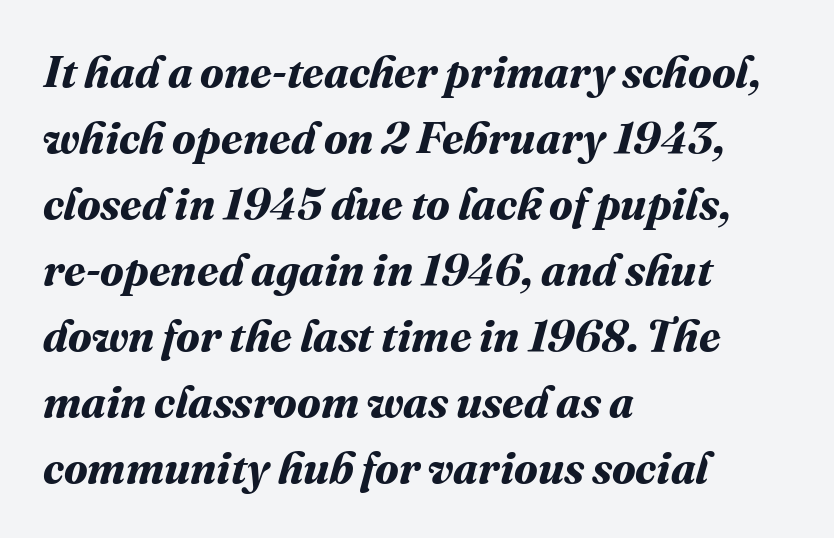
Q: Is the text bold? A: Yes.
Q: Is the text underlined? A: No.
Q: How is the paragraph aligned? A: Left-aligned.
Q: Is the spacing between letters normal or unusually wide? A: Normal.
Q: Is the spacing between lines tight, normal or loose? A: Normal.
Q: Width (condensed, normal, or wide)? A: Normal.
Q: Stroke contrast? A: Medium.
Q: x-height? A: Medium.
Q: Monospaced? A: No.
